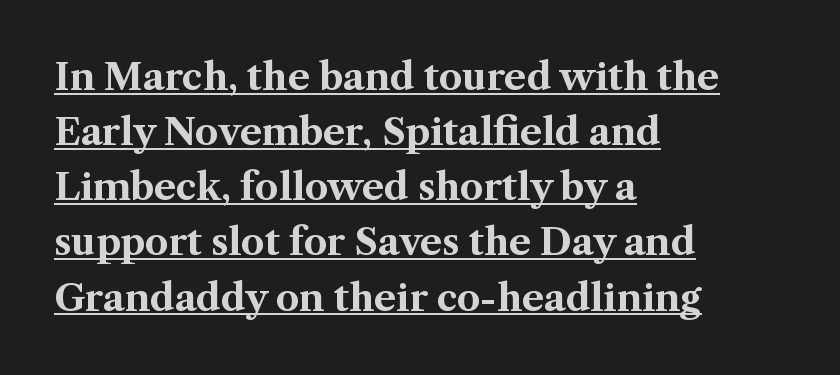
The image shows 37 px bold serif type, upright; set left-aligned, normal line spacing (1.49x), normal letter spacing, underlined; medium stroke contrast and a medium x-height.
